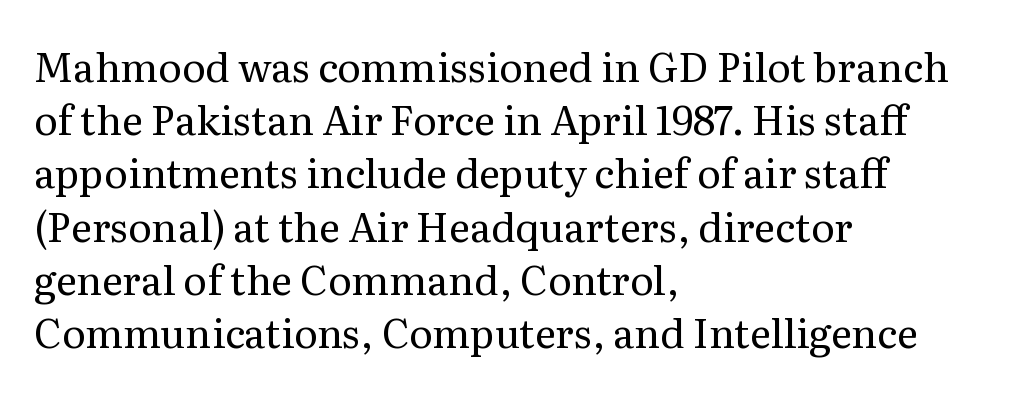
{"serif": "yes", "italic": "no", "bold": "no", "weight": "regular", "width": "normal", "stroke_contrast": "medium", "x_height": "medium", "monospaced": "no", "underline": "no", "align": "left", "line_spacing": "normal", "line_spacing_ratio": 1.33, "letter_spacing": "normal", "letter_spacing_em": 0.0, "glyph_px": 40}
